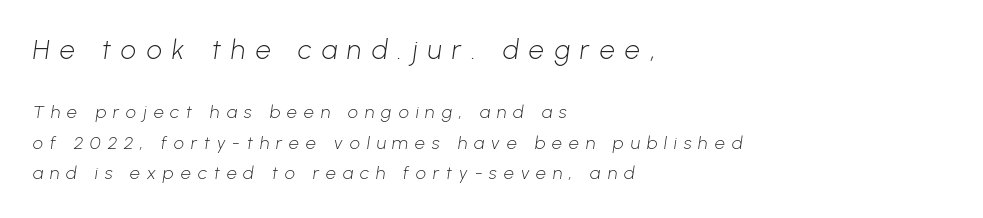
Compared with a centered layout, this one pins lines to the left instead. Bigger letters appear in the top chunk; the bottom chunk is reduced. Students, note that the glyphs here are deliberately spaced far apart. Descenders hang freely into open space.
